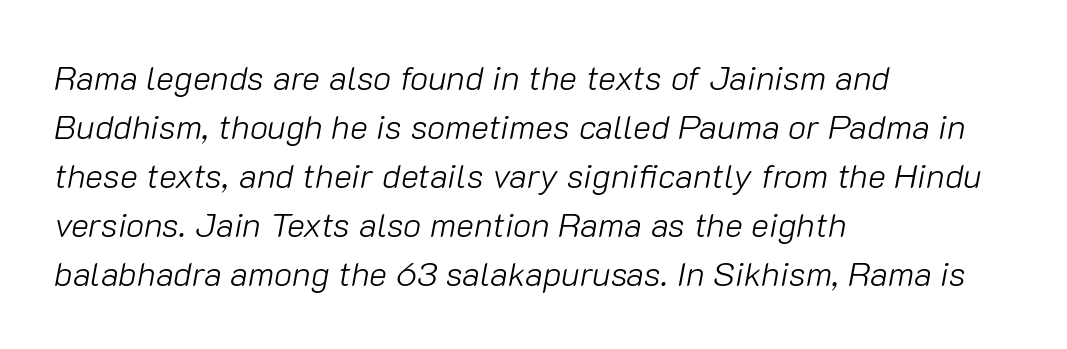
Letters have the restrained weight of plain body copy at most. The letters advance in unequal steps, a hallmark of proportional type. Each word holds together tightly as a unit, with standard inter-letter gaps. Would a proofreader flag this as italicized? Yes. Casual observation: everything's shoved over to the left. Only glyphs here, with clear space below each row.
